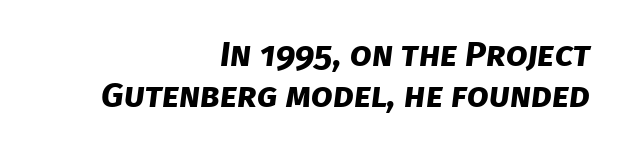
I'd call this a sans setting — the letters go barefoot. Heft: maximum for text — a bold. The line texture is even and compact thanks to regular tracking. The text block is weighted toward the right margin, trailing off unevenly leftward. Quick note: underline off. The passage shown is typed in a proportional face where columns would drift.
